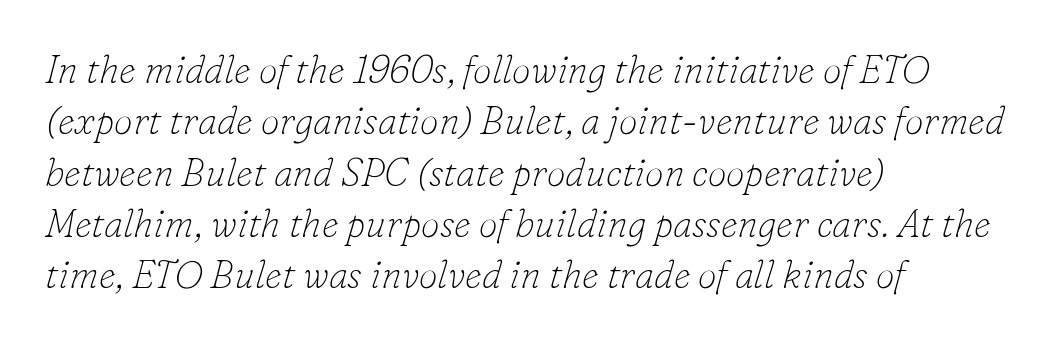
These lines stack with their left ends in a neat column. Regular leading. The whole block is typeset with a tilt. The passage shown is typed in a proportional face where columns would drift. I'd call this a serif setting — the letters wear small feet. The strokes are not fattened; the text isn't bold.
